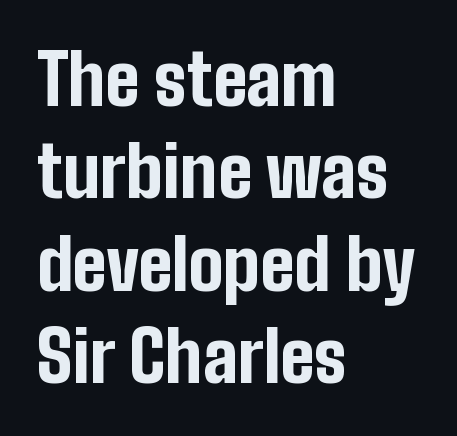
The lines sit at an ordinary, default distance from one another. The designer went with a sans here, leaving each stem footless. These lines stack with their left ends in a neat column. Character widths vary here, with narrow letters taking less room than wide ones. Type without underlining. This sample uses an upright cut, with every glyph sitting square on the baseline.
